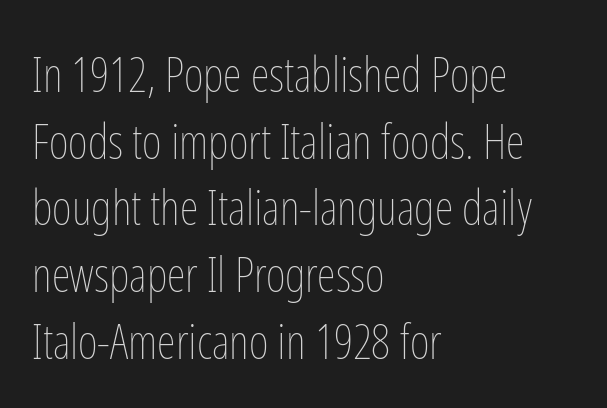
Q: Is the text bold? A: No.
Q: Is the text italic (slanted)? A: No, it is upright.
Q: Is the text underlined? A: No.
Q: How is the paragraph aligned? A: Left-aligned.
Q: Is the spacing between letters normal or unusually wide? A: Normal.
Q: Is the spacing between lines tight, normal or loose? A: Normal.
Q: Width (condensed, normal, or wide)? A: Condensed.
Q: Stroke contrast? A: Low.
Q: x-height? A: Medium.
Q: Monospaced? A: No.
